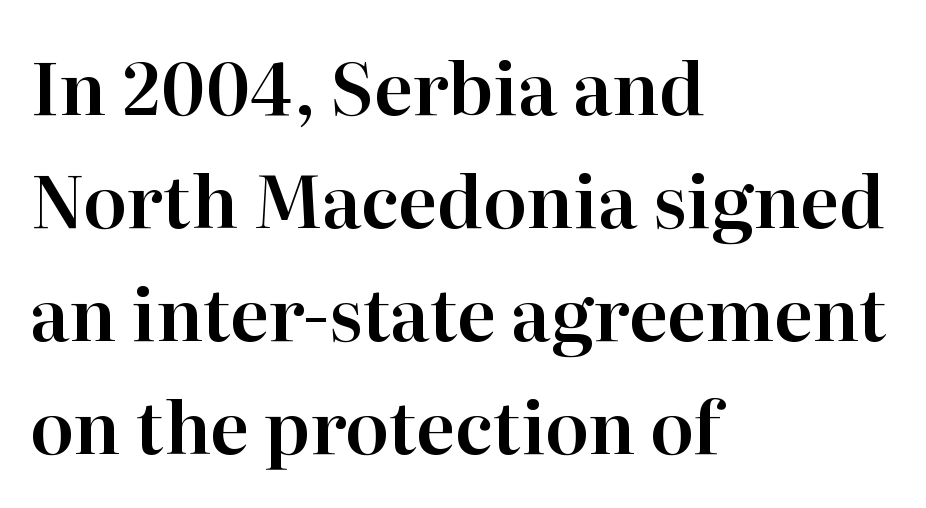
Q: Is the text italic (slanted)? A: No, it is upright.
Q: Is the typeface a serif or a sans-serif typeface? A: Serif.
Q: Is the text underlined? A: No.
Q: How is the paragraph aligned? A: Left-aligned.
Q: Is the spacing between letters normal or unusually wide? A: Normal.
Q: Is the spacing between lines tight, normal or loose? A: Normal.
Q: Width (condensed, normal, or wide)? A: Normal.
Q: Stroke contrast? A: High.
Q: x-height? A: Medium.
Q: Monospaced? A: No.
